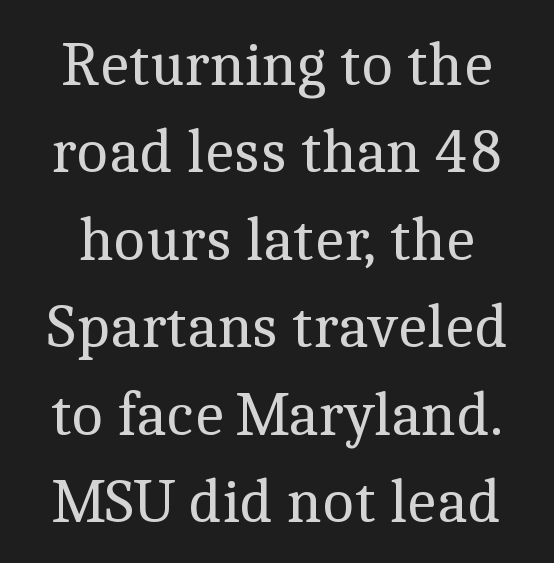
Old-style or modern, the face here clearly has serifs. Here the designer chose a conventional face with non-uniform glyph widths. Decoration check: the copy has no underline. Characters follow at the spacing the type designer built in. Heaviness? Minimal to ordinary, like unemphasized prose.
